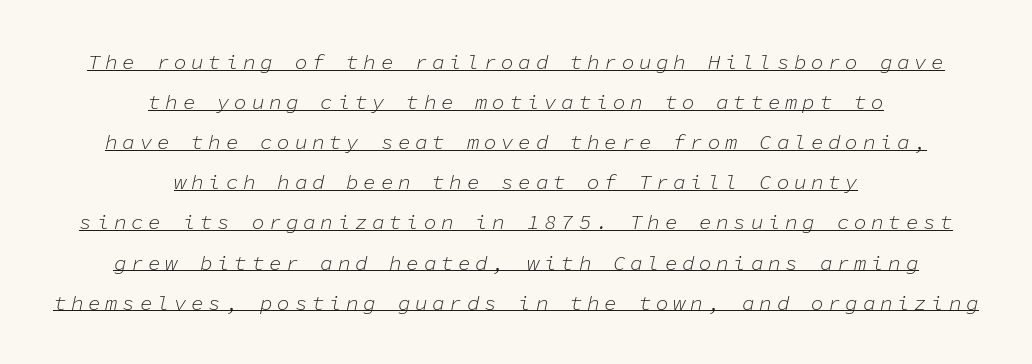
Q: Is the text bold? A: No.
Q: Is the text italic (slanted)? A: Yes, it leans right by about 11 degrees.
Q: Is the text underlined? A: Yes.
Q: How is the paragraph aligned? A: Centered.
Q: Is the spacing between letters normal or unusually wide? A: Unusually wide.
Q: Is the spacing between lines tight, normal or loose? A: Loose.
